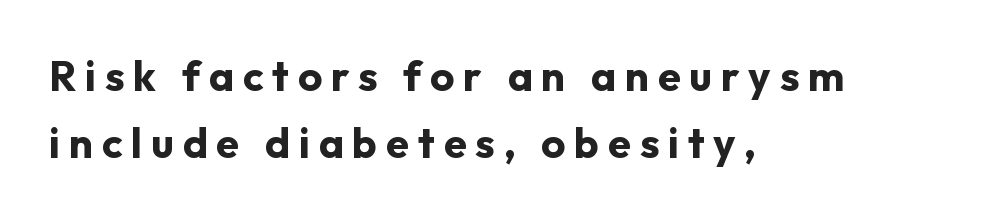
Q: Is the text bold? A: Yes.
Q: Is the text italic (slanted)? A: No, it is upright.
Q: Is the typeface a serif or a sans-serif typeface? A: Sans-serif.
Q: Is the text underlined? A: No.
Q: How is the paragraph aligned? A: Left-aligned.
Q: Is the spacing between letters normal or unusually wide? A: Unusually wide.
Q: Is the spacing between lines tight, normal or loose? A: Normal.
Q: Width (condensed, normal, or wide)? A: Normal.
Q: Stroke contrast? A: Low.
Q: x-height? A: Medium.
Q: Monospaced? A: No.
